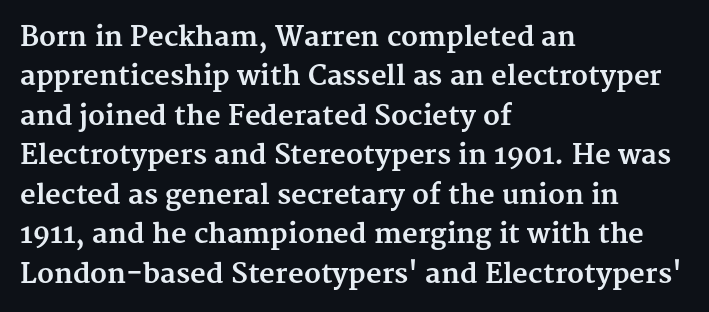
The line texture is even and compact thanks to regular tracking. Notice how the passage keeps a crisp vertical edge on the left only. Rendered with straight, roman letterforms. A bare baseline throughout the passage. One glance says typical: line gaps are just what's usual.
